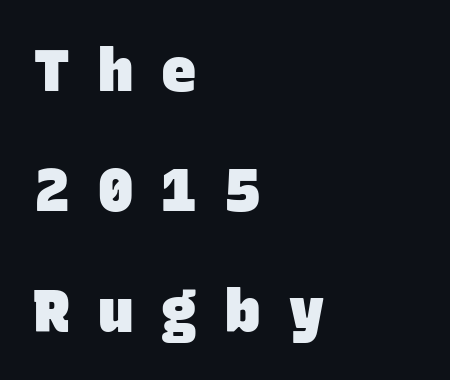
{"serif": "no", "bold": "yes", "weight": "heavy", "width": "normal", "stroke_contrast": "low", "x_height": "large", "monospaced": "yes", "underline": "no", "align": "left", "line_spacing": "loose", "line_spacing_ratio": 2.03, "letter_spacing": "wide", "letter_spacing_em": 0.48, "glyph_px": 59}
